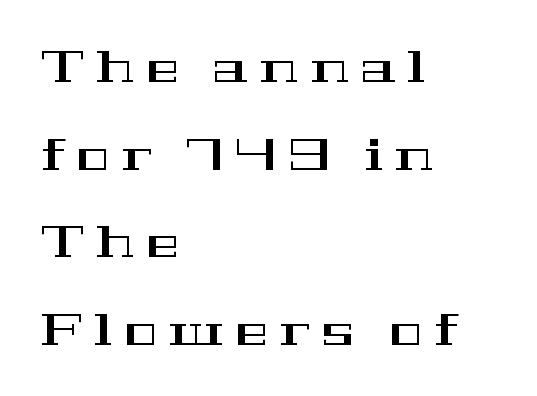
{"serif": "yes", "italic": "no", "width": "wide", "stroke_contrast": "high", "x_height": "medium", "monospaced": "no", "underline": "no", "align": "left", "line_spacing": "loose", "line_spacing_ratio": 1.99, "letter_spacing": "wide", "letter_spacing_em": 0.27, "glyph_px": 44}
